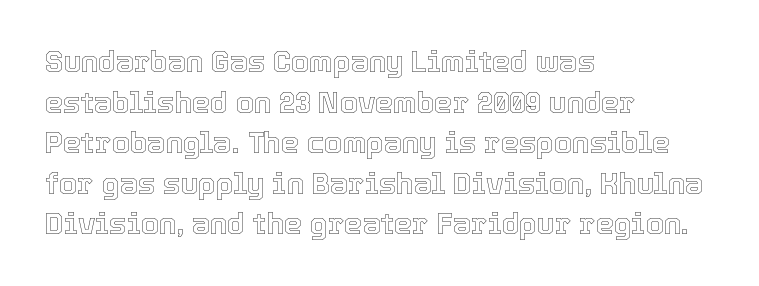
The image shows 29 px text type, upright; set left-aligned, normal line spacing (1.4x), normal letter spacing, not underlined; a medium x-height.
